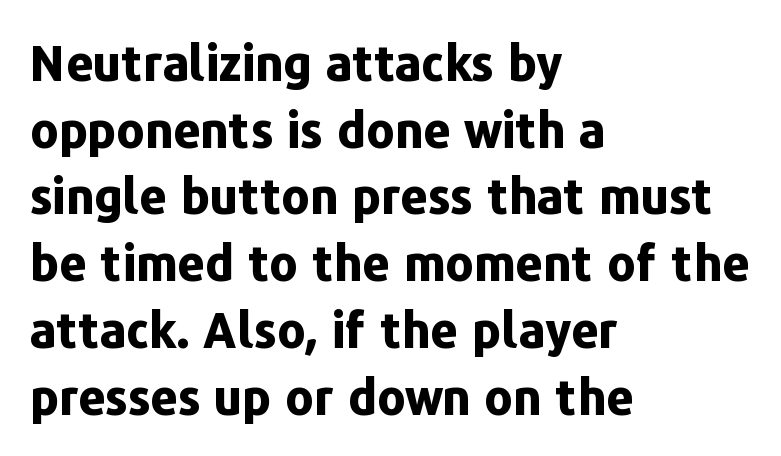
This sample has the flowing, uneven cadence of proportional lettering. Spacing between characters is what you'd get straight out of the box. The lines are quadded left. Designer's note — italics off, roman on. On the weight axis this lands at bold, roughly 700.
